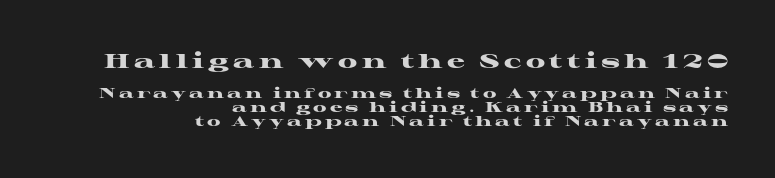
{"italic": "no", "bold": "yes", "underline": "no", "align": "right", "line_spacing": "tight", "line_spacing_ratio": 0.99, "letter_spacing": "wide", "letter_spacing_em": 0.22, "larger_block": "first", "size_ratio": 1.43, "glyph_px": 20}
